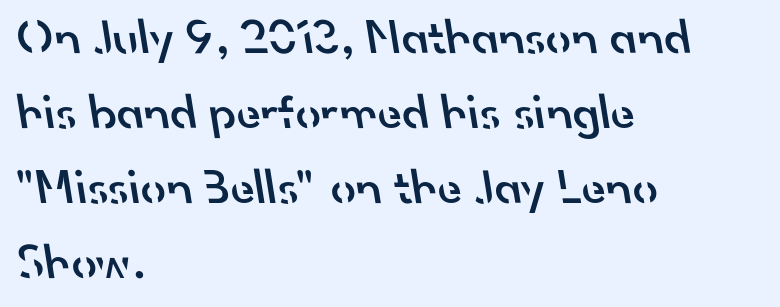
The image shows 50 px semibold sans-serif type; set left-aligned, normal line spacing (1.5x), normal letter spacing, not underlined; low stroke contrast and a small x-height.
